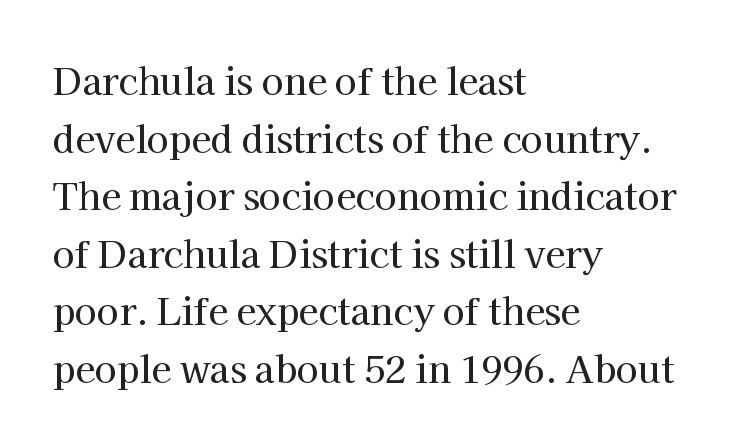
Q: Is the text italic (slanted)? A: No, it is upright.
Q: Is the typeface a serif or a sans-serif typeface? A: Serif.
Q: Is the text underlined? A: No.
Q: How is the paragraph aligned? A: Left-aligned.
Q: Is the spacing between letters normal or unusually wide? A: Normal.
Q: Is the spacing between lines tight, normal or loose? A: Normal.
Q: Width (condensed, normal, or wide)? A: Normal.
Q: Stroke contrast? A: High.
Q: x-height? A: Medium.
Q: Monospaced? A: No.
